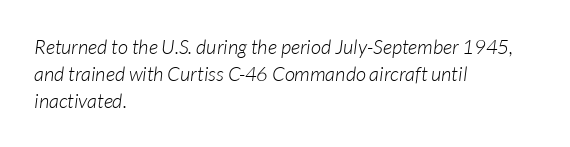
Q: Is the text bold? A: No.
Q: Is the text italic (slanted)? A: Yes, it leans right by about 7 degrees.
Q: Is the text underlined? A: No.
Q: How is the paragraph aligned? A: Left-aligned.
Q: Is the spacing between letters normal or unusually wide? A: Normal.
Q: Is the spacing between lines tight, normal or loose? A: Normal.
